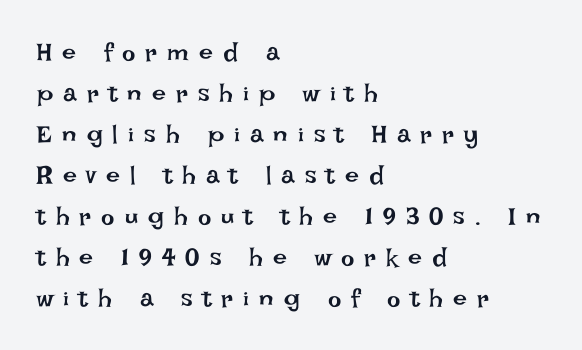
The image shows 25 px text type, upright; set left-aligned, normal line spacing (1.64x), unusually wide letter spacing (+0.4 em), not underlined.
